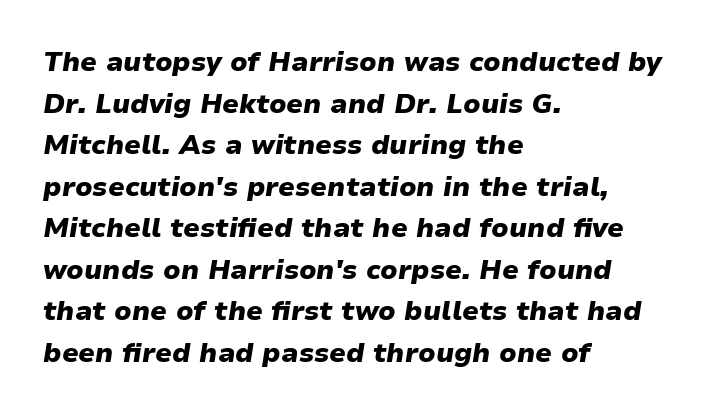
Teacher's note: observe the even left margin — that is flush-left alignment. Each new line begins a customary step beneath the previous one. The specimen omits any rule beneath the text block's lines. How heavy is the stroke? Heavy — this is a bold.
